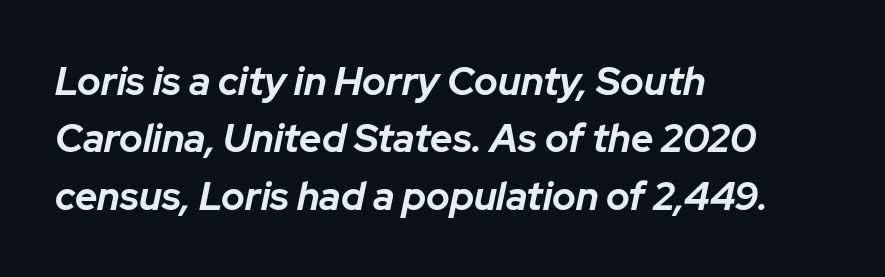
The image shows 39 px bold type, italic (leaning right); set left-aligned, normal line spacing (1.47x), normal letter spacing, not underlined; low stroke contrast and a medium x-height.
